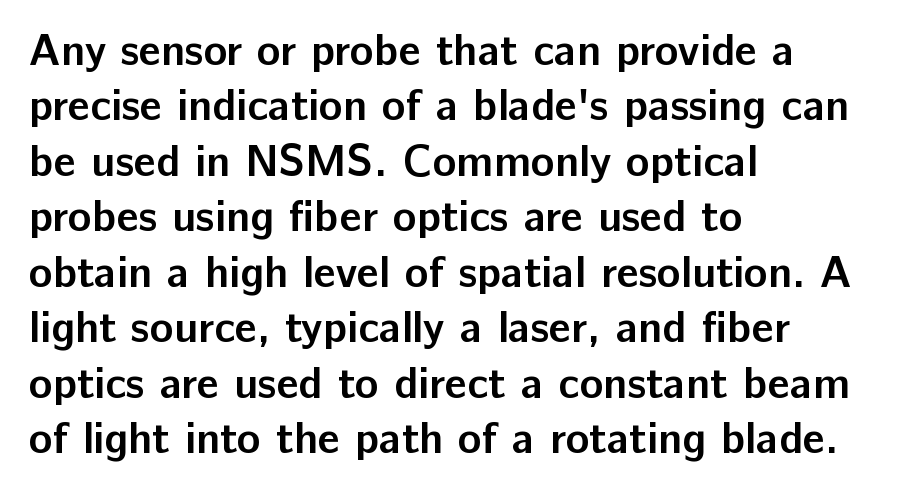
{"serif": "no", "italic": "no", "bold": "yes", "weight": "semibold", "width": "normal", "stroke_contrast": "low", "x_height": "medium", "monospaced": "no", "underline": "no", "align": "left", "line_spacing": "normal", "line_spacing_ratio": 1.26, "letter_spacing": "normal", "letter_spacing_em": 0.0, "glyph_px": 44}
